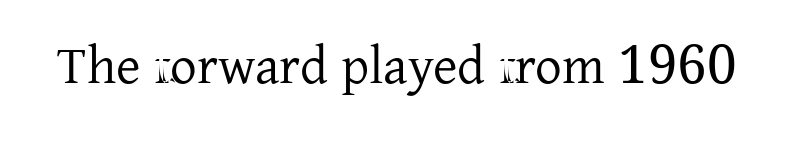
{"serif": "yes", "italic": "no", "bold": "no", "weight": "regular", "width": "normal", "stroke_contrast": "low", "x_height": "medium", "monospaced": "no", "underline": "no", "letter_spacing": "normal", "letter_spacing_em": 0.0, "glyph_px": 53}
